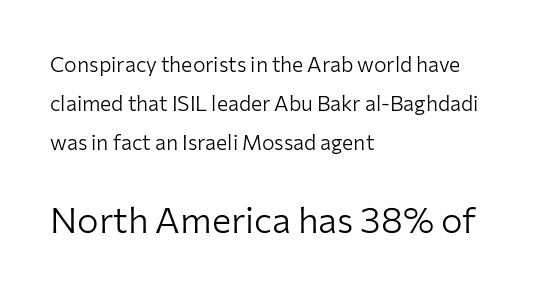
Q: Is the text bold? A: No.
Q: Is the text italic (slanted)? A: No, it is upright.
Q: Is the typeface a serif or a sans-serif typeface? A: Sans-serif.
Q: Is the text underlined? A: No.
Q: How is the paragraph aligned? A: Left-aligned.
Q: Is the spacing between letters normal or unusually wide? A: Normal.
Q: Which block of text is set in a larger size, the first (top) or the second (bottom)? A: The second (bottom) one.
Q: Width (condensed, normal, or wide)? A: Normal.
Q: Stroke contrast? A: Low.
Q: x-height? A: Medium.
Q: Monospaced? A: No.
